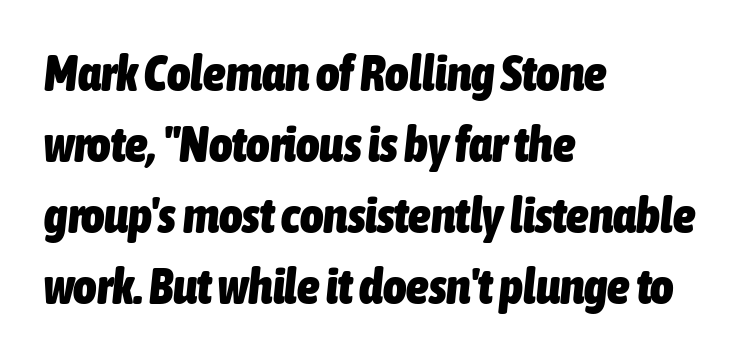
Q: Is the text bold? A: Yes.
Q: Is the text italic (slanted)? A: Yes, it leans right by about 6 degrees.
Q: Is the text underlined? A: No.
Q: How is the paragraph aligned? A: Left-aligned.
Q: Is the spacing between letters normal or unusually wide? A: Normal.
Q: Is the spacing between lines tight, normal or loose? A: Normal.
Q: Width (condensed, normal, or wide)? A: Condensed.
Q: Stroke contrast? A: Low.
Q: x-height? A: Medium.
Q: Monospaced? A: No.
